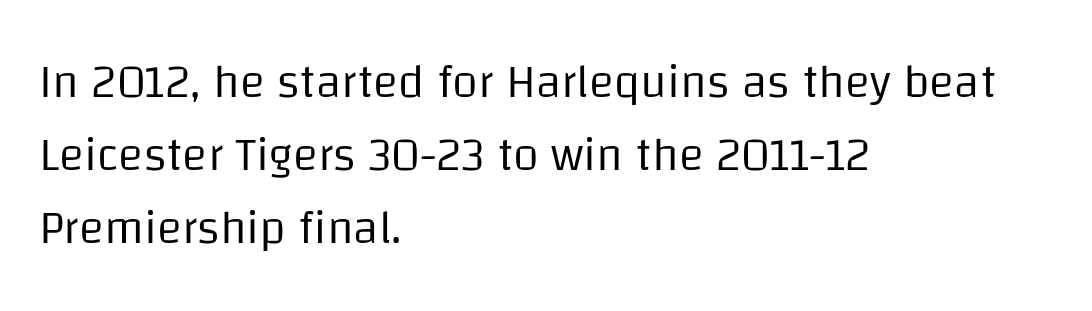
The image shows 47 px regular-weight sans-serif type, upright; set left-aligned, normal line spacing (1.55x), normal letter spacing, not underlined; low stroke contrast and a large x-height.
